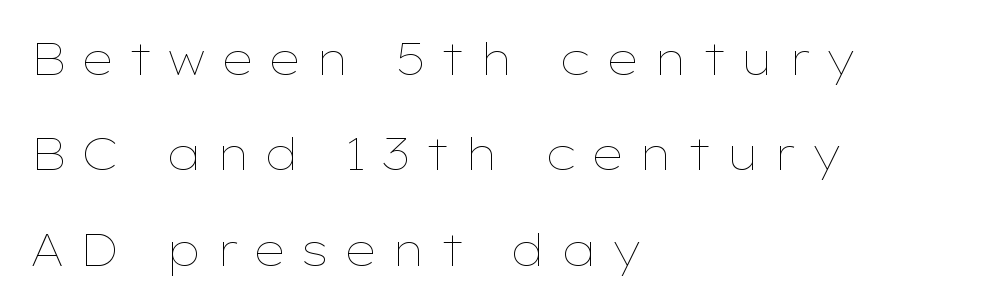
Is this a fixed-width face? No — the glyphs have proportional, varying widths. Weight: not bold — regular or lighter. Honestly, there is no underline to notice here at all. Is the block centered? No — it sits flush against the left margin. The lines are spread far apart with generous leading. These lines have a slow, spaced-out rhythm from letter to letter.
